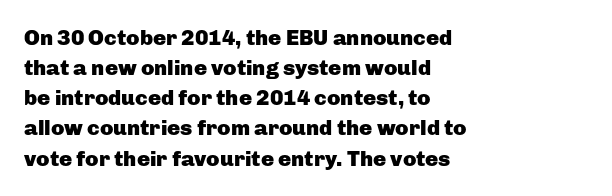
The image shows 22 px bold type, upright; set left-aligned, normal line spacing (1.37x), normal letter spacing, not underlined.
